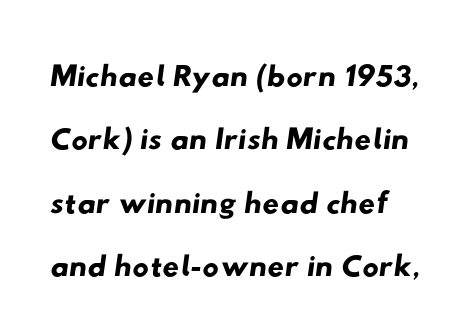
The rendering uses natural spacing where letterforms have individual widths. Check where the strokes stop: nothing finishes them off — pure sans. This sample keeps an unexceptional amount of space between lines. Plain, unruled lines of type. Glyph-to-glyph distance matches everyday printed text.
